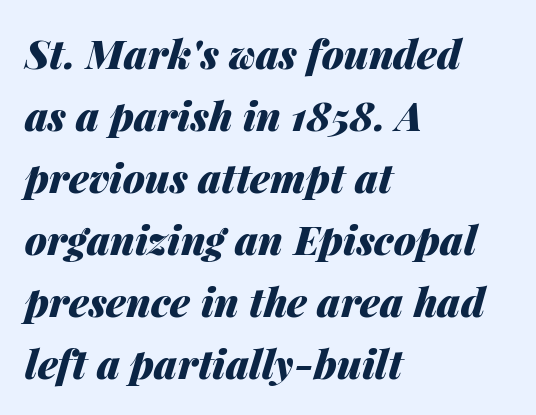
Evenly set lines give the paragraph a standard silhouette. Line beginnings align vertically; line endings do not. The gaps between neighbouring characters are ordinary and unremarkable. What weight is shown? A full bold with thick strokes. Words float on clear page, feet unadorned. Yep, that's italic — everything's leaning.
